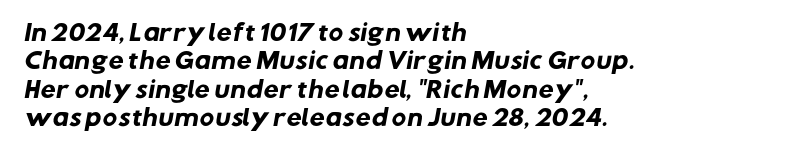
The passage shown stacks its lines at a standard gap. Does extra space separate the letters? No, they use regular spacing. Is the type bold? Yes — the strokes are clearly thick and heavy. Underline: absent. Reading down the block, your eye returns to a fixed left position each line.
